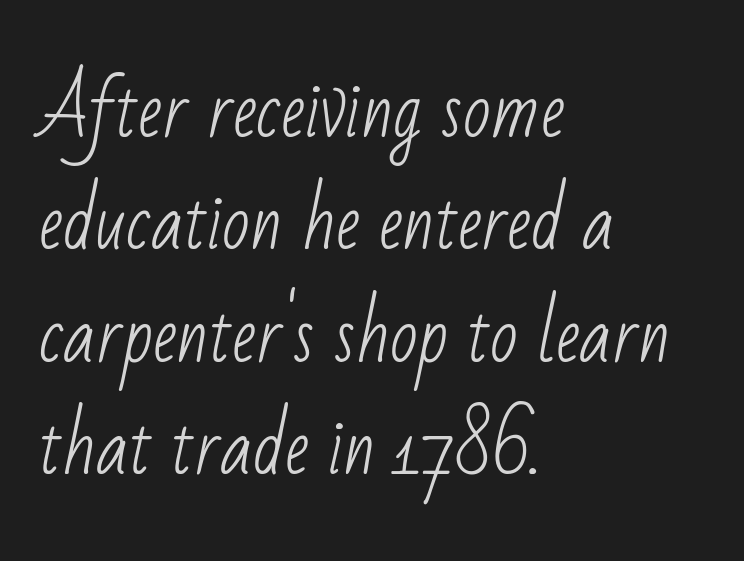
Q: Is the text bold? A: No.
Q: Is the typeface a serif or a sans-serif typeface? A: Sans-serif.
Q: Is the text underlined? A: No.
Q: How is the paragraph aligned? A: Left-aligned.
Q: Is the spacing between letters normal or unusually wide? A: Normal.
Q: Is the spacing between lines tight, normal or loose? A: Normal.
Q: Width (condensed, normal, or wide)? A: Condensed.
Q: Stroke contrast? A: Low.
Q: x-height? A: Small.
Q: Monospaced? A: No.
